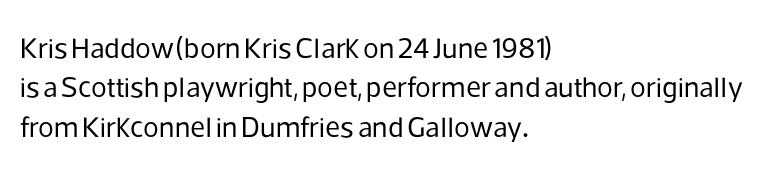
You could not count columns in this text — the font is proportionally spaced. In terms of letterspacing, this is plain default setting. The rag falls on the right side of this text block. This rendering features lettering with no underline. How would I describe the line gaps? Plain and ordinary. Unlike italic type, these characters show no tilt at all.
